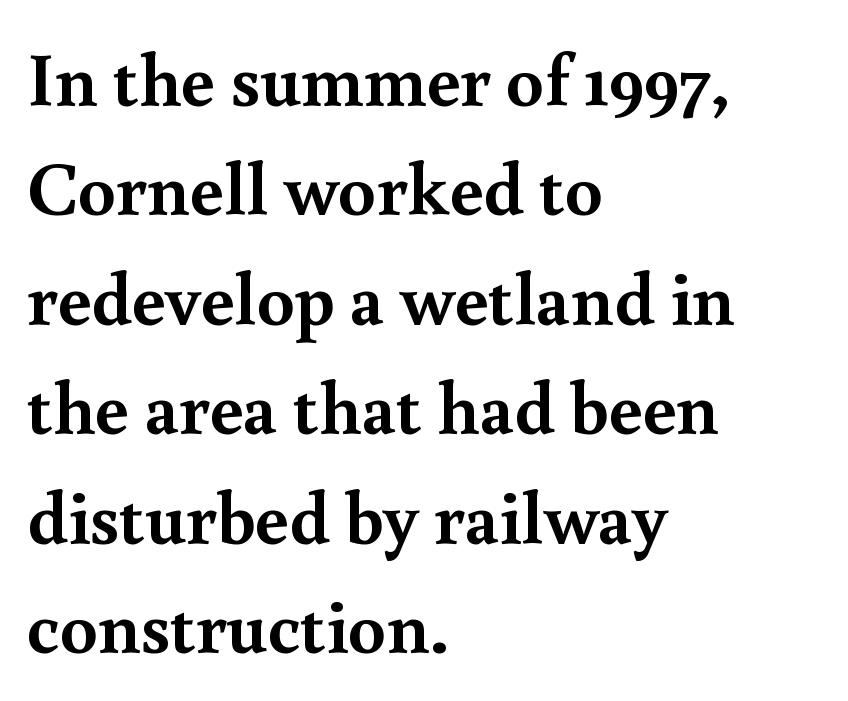
Q: Is the text bold? A: Yes.
Q: Is the text italic (slanted)? A: No, it is upright.
Q: Is the typeface a serif or a sans-serif typeface? A: Serif.
Q: Is the text underlined? A: No.
Q: How is the paragraph aligned? A: Left-aligned.
Q: Is the spacing between letters normal or unusually wide? A: Normal.
Q: Is the spacing between lines tight, normal or loose? A: Normal.
Q: Width (condensed, normal, or wide)? A: Normal.
Q: x-height? A: Small.
Q: Monospaced? A: No.
